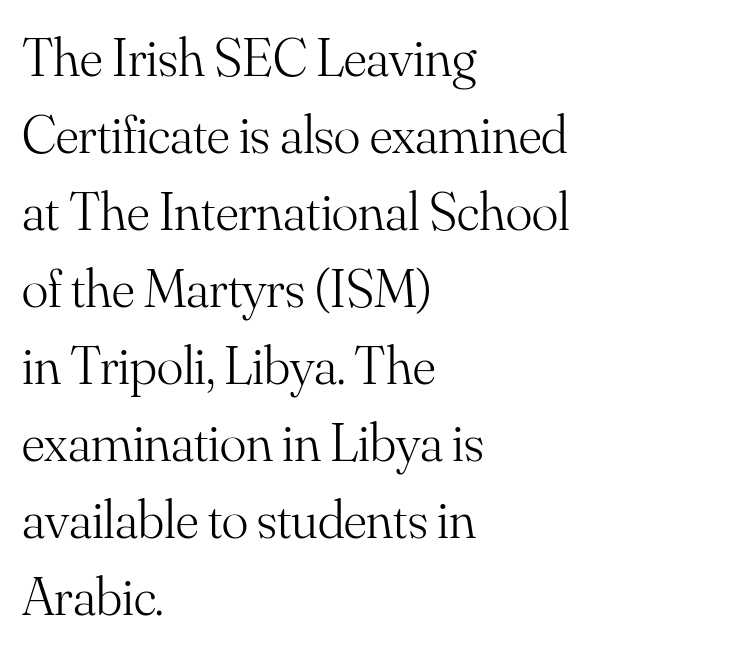
The image shows 55 px light serif type, upright; set left-aligned, normal line spacing (1.4x), normal letter spacing, not underlined; medium stroke contrast and a small x-height.
